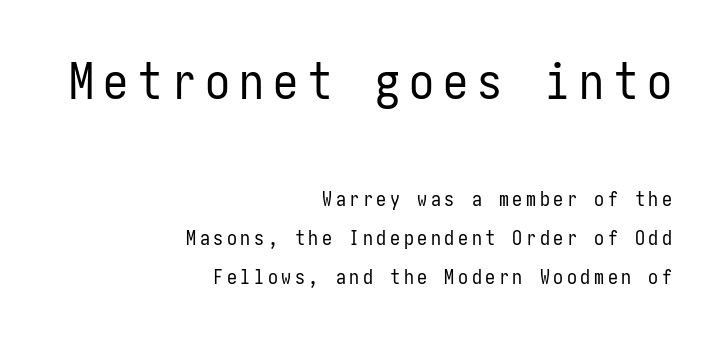
{"serif": "no", "italic": "no", "bold": "no", "weight": "regular", "width": "condensed", "stroke_contrast": "low", "x_height": "medium", "underline": "no", "align": "right", "line_spacing": "loose", "line_spacing_ratio": 1.93, "larger_block": "first", "size_ratio": 2.5, "glyph_px": 50}
